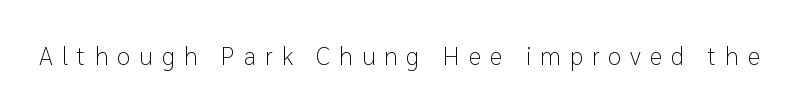
You could only call the tracking loose — the letters float apart. This reads as an unemphasized weight, regular at the heaviest. The gap between lines stays unmarked. Posture: straight, roman, zero tilt.
